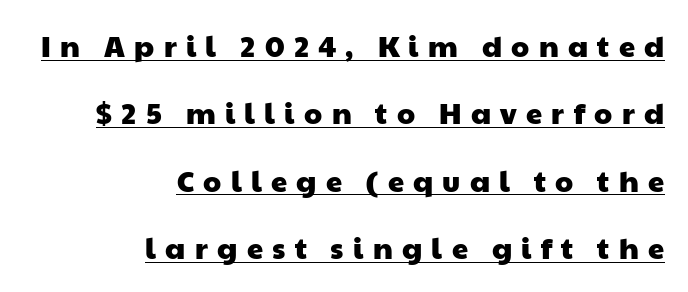
You can see a thin bar hugging the bottom of the glyphs. Here the designer chose a conventional face with non-uniform glyph widths. Leading: increased. The text block is weighted toward the right margin, trailing off unevenly leftward. Is the letter spacing exaggerated? Yes — the characters are pushed far apart. Look at the bottom of the vertical strokes: they stop flat, with no serifs.
